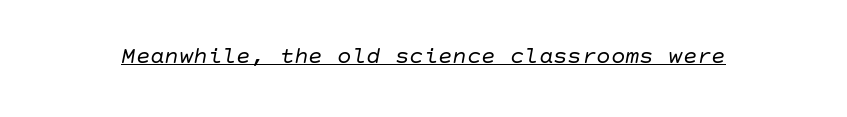
The image shows 24 px text type, italic (leaning right); set normal letter spacing, underlined.
